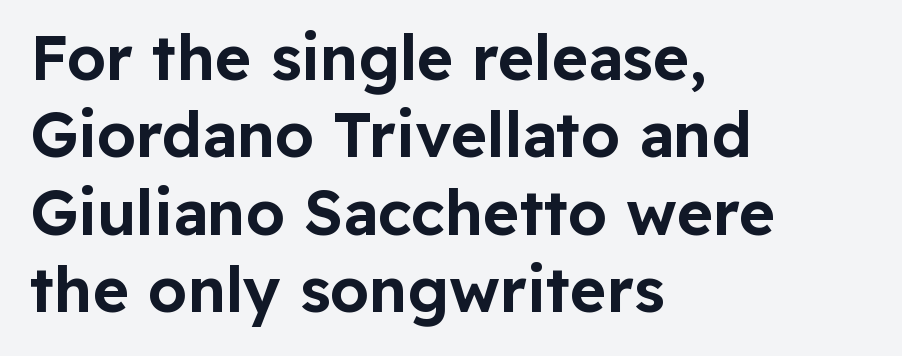
The specimen reads as upright at a glance. Letter spacing: default. What kind of face is this? One without serifs — a sans. Any mark beneath the type? The region is blank.
